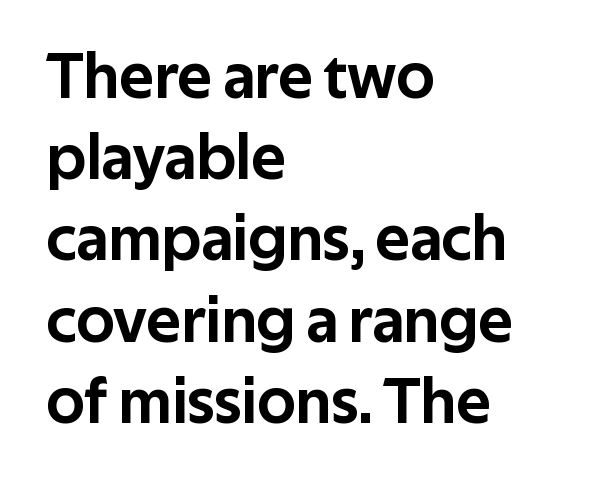
{"serif": "no", "italic": "no", "width": "normal", "stroke_contrast": "low", "x_height": "medium", "monospaced": "no", "underline": "no", "align": "left", "line_spacing": "normal", "line_spacing_ratio": 1.25, "letter_spacing": "normal", "letter_spacing_em": 0.0, "glyph_px": 65}
